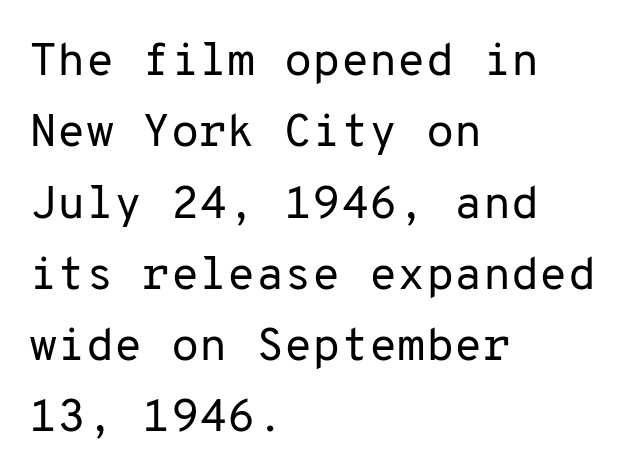
The image shows 46 px regular-weight sans-serif type, upright, monospaced; set left-aligned, normal line spacing (1.55x), normal letter spacing, not underlined; low stroke contrast and a medium x-height.
